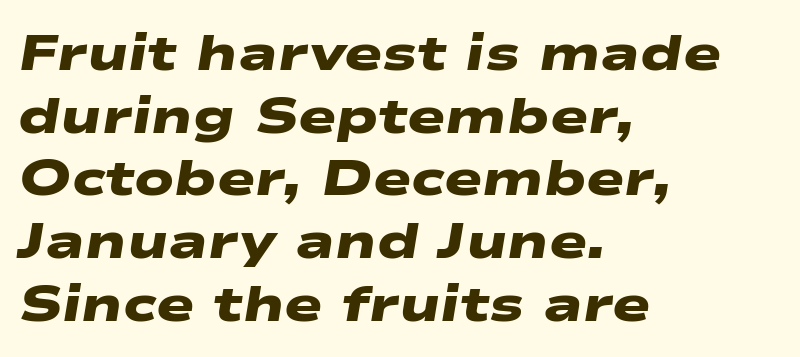
Q: Is the text bold? A: Yes.
Q: Is the typeface a serif or a sans-serif typeface? A: Sans-serif.
Q: Is the text underlined? A: No.
Q: How is the paragraph aligned? A: Left-aligned.
Q: Is the spacing between letters normal or unusually wide? A: Normal.
Q: Width (condensed, normal, or wide)? A: Wide.
Q: Stroke contrast? A: Low.
Q: x-height? A: Medium.
Q: Monospaced? A: No.
